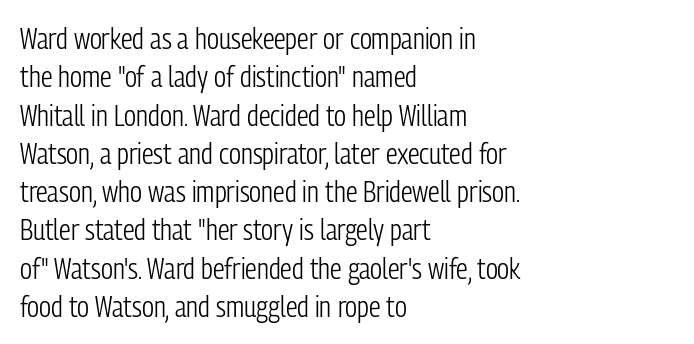
{"serif": "no", "italic": "no", "bold": "no", "weight": "light", "width": "condensed", "stroke_contrast": "low", "x_height": "medium", "monospaced": "no", "underline": "no", "align": "left", "line_spacing": "normal", "line_spacing_ratio": 1.32, "letter_spacing": "normal", "letter_spacing_em": 0.0, "glyph_px": 29}
